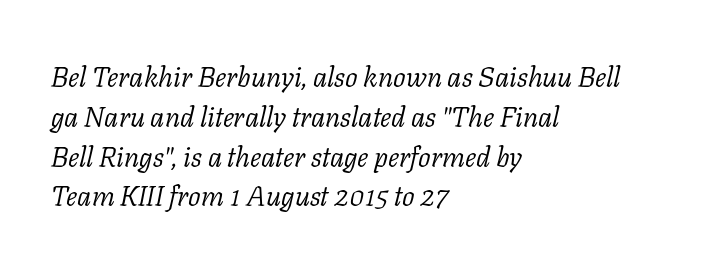
The image shows 28 px light serif type, italic (leaning right); set left-aligned, normal line spacing (1.42x), normal letter spacing, not underlined; low stroke contrast and a medium x-height.
